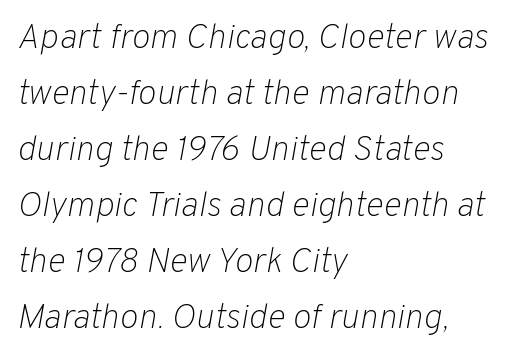
The image shows 35 px light type, italic (leaning right); set left-aligned, normal line spacing (1.6x), normal letter spacing, not underlined; low stroke contrast and a medium x-height.
